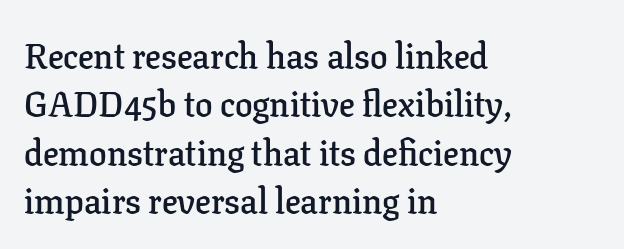
The image shows 35 px semibold serif type, upright; set left-aligned, normal line spacing (1.38x), normal letter spacing, not underlined; low stroke contrast and a medium x-height.
